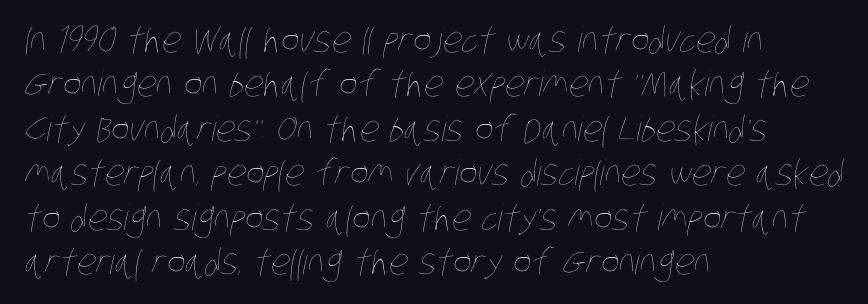
The image shows 35 px thin, condensed type; set left-aligned, normal line spacing (1.27x), normal letter spacing, not underlined; low stroke contrast and a large x-height.
